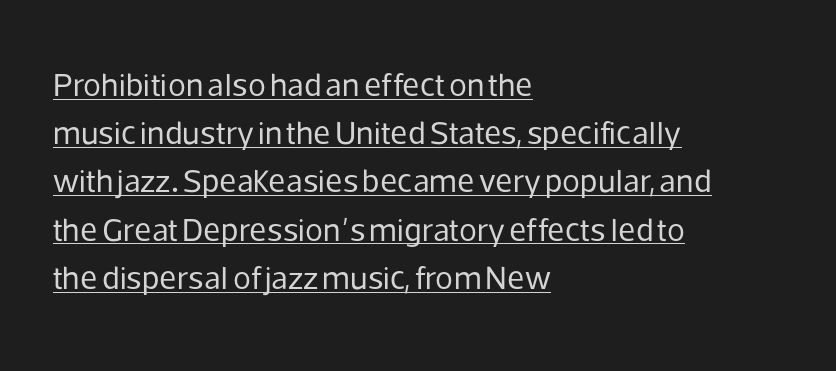
Q: Is the text bold? A: No.
Q: Is the text italic (slanted)? A: No, it is upright.
Q: Is the typeface a serif or a sans-serif typeface? A: Sans-serif.
Q: Is the text underlined? A: Yes.
Q: How is the paragraph aligned? A: Left-aligned.
Q: Is the spacing between letters normal or unusually wide? A: Normal.
Q: Is the spacing between lines tight, normal or loose? A: Normal.
Q: Width (condensed, normal, or wide)? A: Normal.
Q: Stroke contrast? A: Low.
Q: x-height? A: Medium.
Q: Monospaced? A: No.
